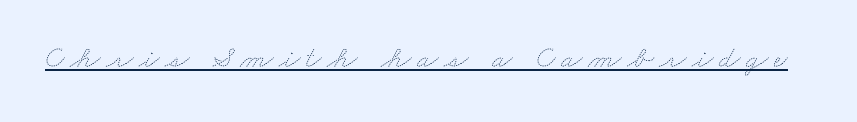
{"bold": "no", "weight": "thin", "width": "wide", "stroke_contrast": "medium", "x_height": "small", "monospaced": "no", "underline": "yes", "glyph_px": 31}
